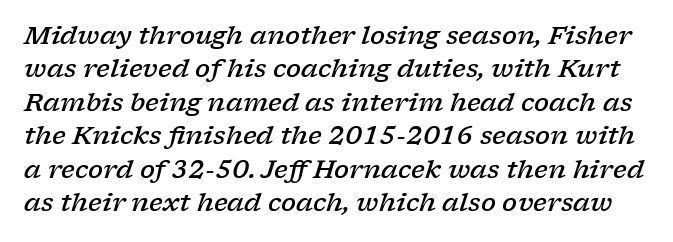
The image shows 25 px text type, italic (leaning right); set normal line spacing (1.34x), normal letter spacing, not underlined.
